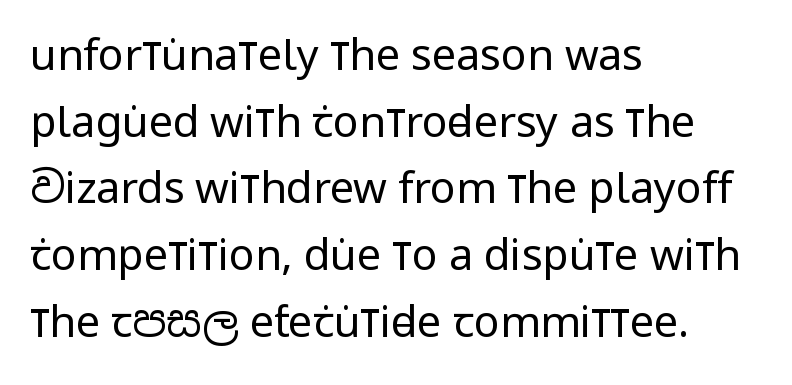
The image shows 43 px regular-weight, condensed sans-serif type, upright; set left-aligned, normal line spacing (1.55x), normal letter spacing, not underlined; low stroke contrast and a large x-height.
